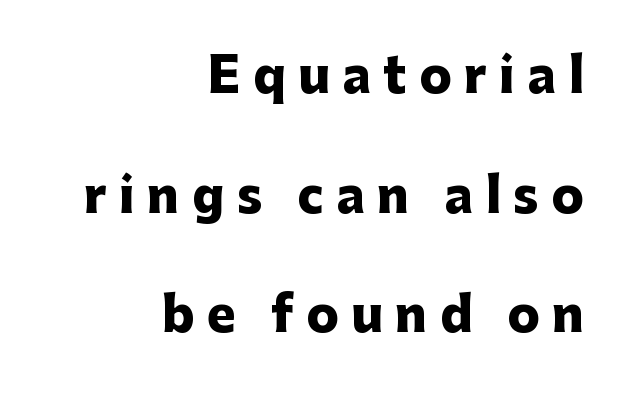
{"serif": "no", "italic": "no", "bold": "yes", "weight": "heavy", "width": "normal", "stroke_contrast": "low", "x_height": "medium", "monospaced": "no", "underline": "no", "align": "right", "line_spacing": "loose", "line_spacing_ratio": 2.49, "letter_spacing": "wide", "letter_spacing_em": 0.26, "glyph_px": 48}
